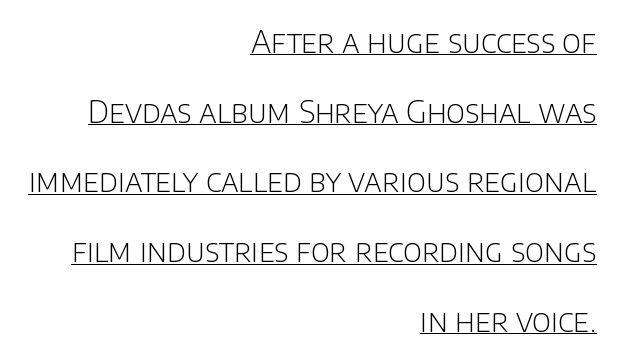
{"serif": "no", "italic": "no", "bold": "no", "weight": "light", "width": "normal", "stroke_contrast": "low", "x_height": "large", "monospaced": "no", "underline": "yes", "align": "right", "line_spacing": "loose", "line_spacing_ratio": 2.25, "letter_spacing": "normal", "letter_spacing_em": 0.0, "glyph_px": 31}
